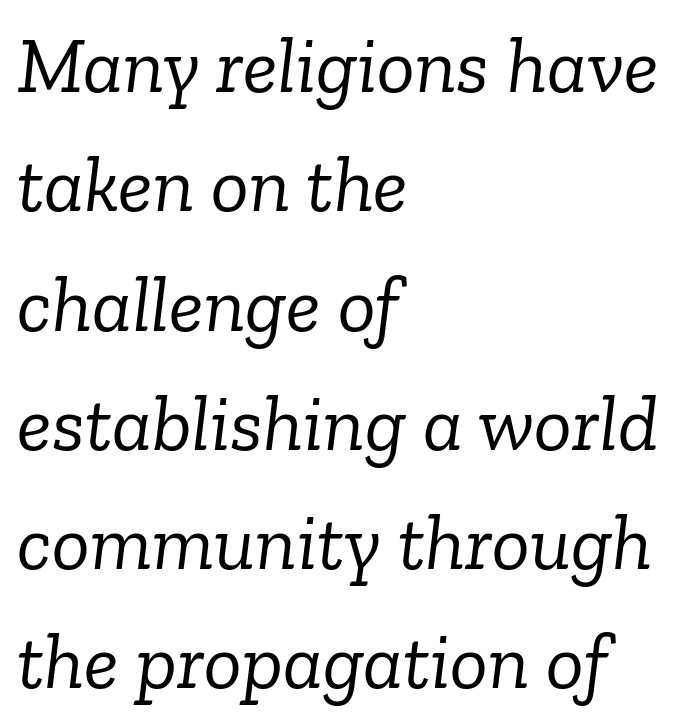
Bold? No — there's no thickening of the strokes. The foot of each line stays bare and open. Is this a sans? No — the strokes have serifs. The letterforms sit shoulder to shoulder at normal distance.
